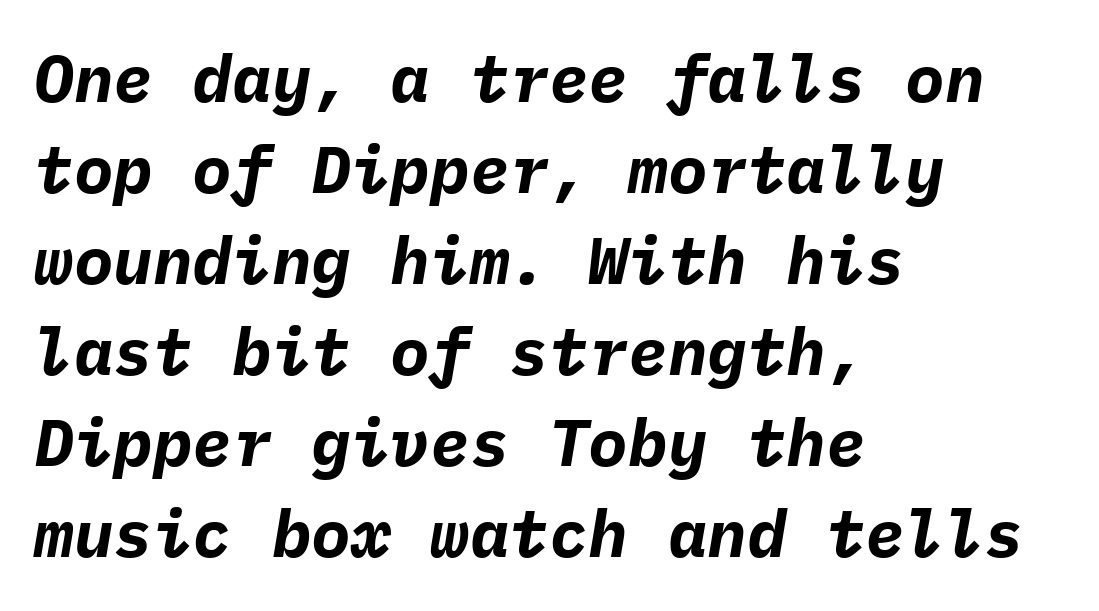
Q: Is the text bold? A: Yes.
Q: Is the text italic (slanted)? A: Yes, it leans right by about 9 degrees.
Q: Is the text underlined? A: No.
Q: How is the paragraph aligned? A: Left-aligned.
Q: Is the spacing between letters normal or unusually wide? A: Normal.
Q: Is the spacing between lines tight, normal or loose? A: Normal.
Q: Width (condensed, normal, or wide)? A: Normal.
Q: Stroke contrast? A: Low.
Q: x-height? A: Medium.
Q: Monospaced? A: Yes.
